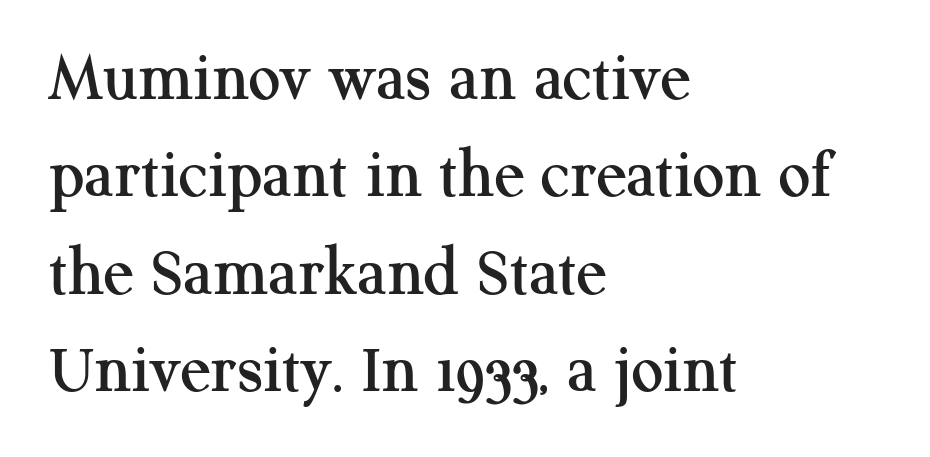
Q: Is the text italic (slanted)? A: No, it is upright.
Q: Is the typeface a serif or a sans-serif typeface? A: Serif.
Q: Is the text underlined? A: No.
Q: How is the paragraph aligned? A: Left-aligned.
Q: Is the spacing between letters normal or unusually wide? A: Normal.
Q: Is the spacing between lines tight, normal or loose? A: Normal.
Q: Width (condensed, normal, or wide)? A: Normal.
Q: Stroke contrast? A: Medium.
Q: x-height? A: Medium.
Q: Monospaced? A: No.
